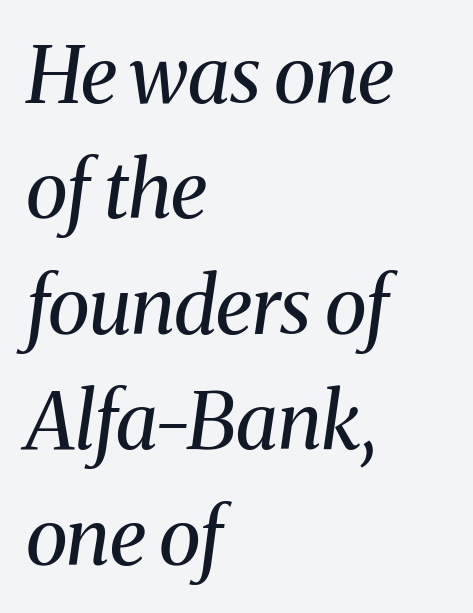
{"serif": "yes", "italic": "yes", "lean": "right", "slant_degrees": 8, "bold": "no", "weight": "regular", "width": "normal", "stroke_contrast": "medium", "x_height": "medium", "monospaced": "no", "underline": "no", "align": "left", "line_spacing": "normal", "line_spacing_ratio": 1.48, "letter_spacing": "normal", "letter_spacing_em": 0.0, "glyph_px": 78}
